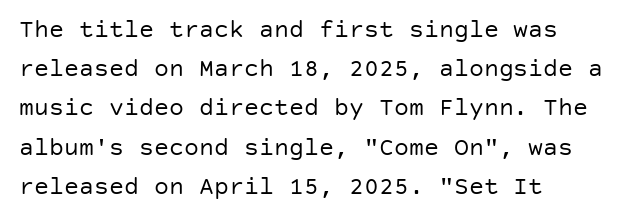
{"italic": "no", "bold": "no", "underline": "no", "align": "left", "line_spacing": "normal", "line_spacing_ratio": 1.57, "letter_spacing": "normal", "letter_spacing_em": 0.0, "glyph_px": 25}
